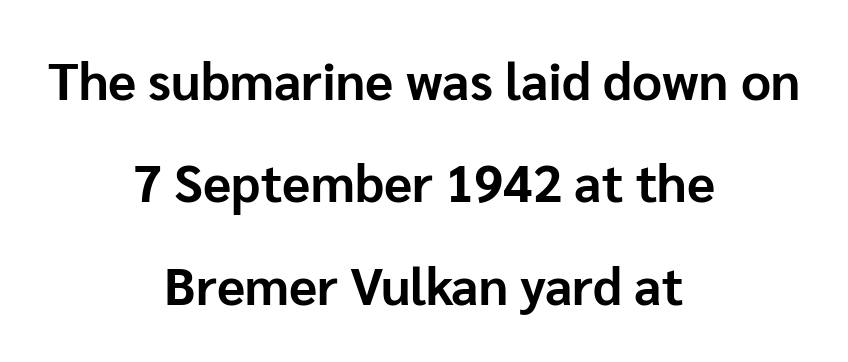
This block would shrink considerably if given ordinary leading; it's expanded now. In terms of letterform style, serifs are entirely absent. Proportional: the letters do not fall into vertical columns. A typesetter would mark this as roman, not italic.
